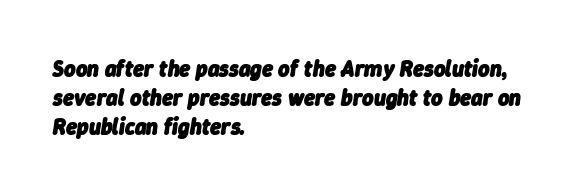
{"italic": "yes", "lean": "right", "slant_degrees": 9, "bold": "yes", "underline": "no", "align": "left", "line_spacing": "normal", "line_spacing_ratio": 1.32, "letter_spacing": "normal", "letter_spacing_em": 0.0, "glyph_px": 22}
